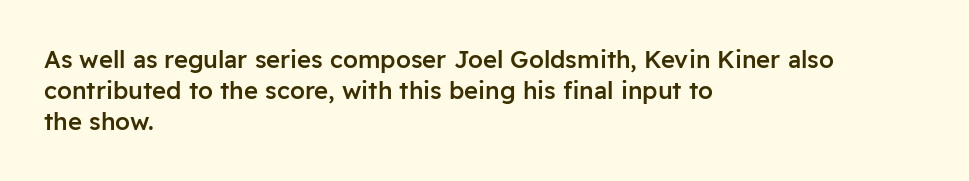
Q: Is the text bold? A: Semi-bold.
Q: Is the text italic (slanted)? A: No, it is upright.
Q: Is the text underlined? A: No.
Q: How is the paragraph aligned? A: Left-aligned.
Q: Is the spacing between letters normal or unusually wide? A: Normal.
Q: Is the spacing between lines tight, normal or loose? A: Normal.
